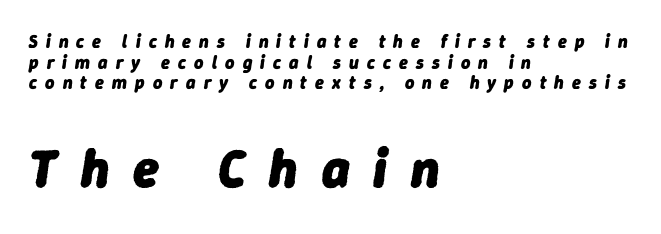
{"italic": "yes", "lean": "right", "slant_degrees": 9, "bold": "yes", "weight": "heavy", "width": "normal", "stroke_contrast": "low", "x_height": "medium", "monospaced": "no", "underline": "no", "align": "left", "line_spacing": "tight", "line_spacing_ratio": 1.15, "letter_spacing": "wide", "letter_spacing_em": 0.45, "larger_block": "second", "size_ratio": 2.94, "glyph_px": 53}
